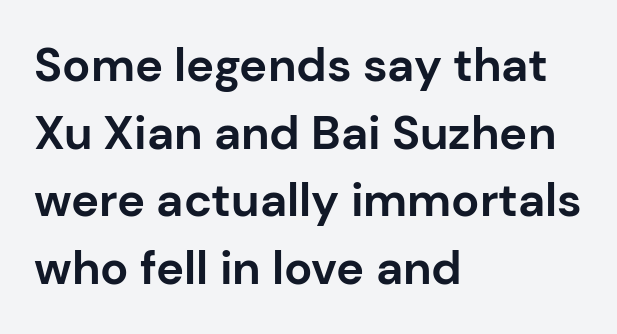
{"serif": "no", "italic": "no", "bold": "yes", "weight": "bold", "width": "normal", "stroke_contrast": "low", "x_height": "medium", "monospaced": "no", "underline": "no", "align": "left", "line_spacing": "normal", "line_spacing_ratio": 1.44, "letter_spacing": "normal", "letter_spacing_em": 0.0, "glyph_px": 47}
